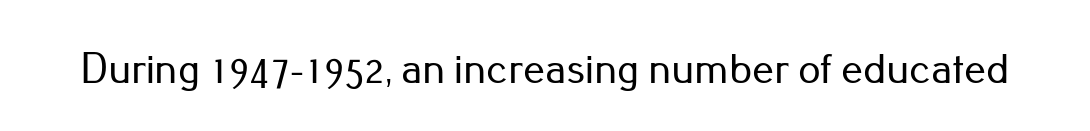
The image shows 44 px sans-serif type, upright; set normal letter spacing, not underlined; low stroke contrast and a small x-height.
